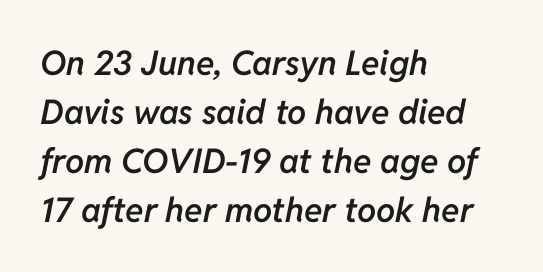
Q: Is the text bold? A: Semi-bold.
Q: Is the text italic (slanted)? A: Yes, it leans right by about 11 degrees.
Q: Is the text underlined? A: No.
Q: How is the paragraph aligned? A: Left-aligned.
Q: Is the spacing between letters normal or unusually wide? A: Normal.
Q: Is the spacing between lines tight, normal or loose? A: Normal.
Q: Width (condensed, normal, or wide)? A: Normal.
Q: Stroke contrast? A: Low.
Q: x-height? A: Medium.
Q: Monospaced? A: No.
